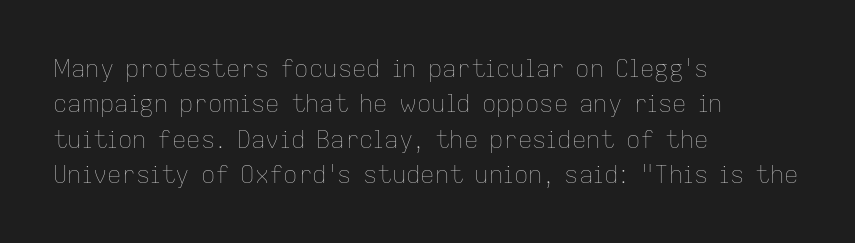
Tracking value appears to be zero — textbook default spacing. Posture: straight, roman, zero tilt. Leftover space on each line is placed entirely after the last word. This is not heavy type; no bold has been used.
